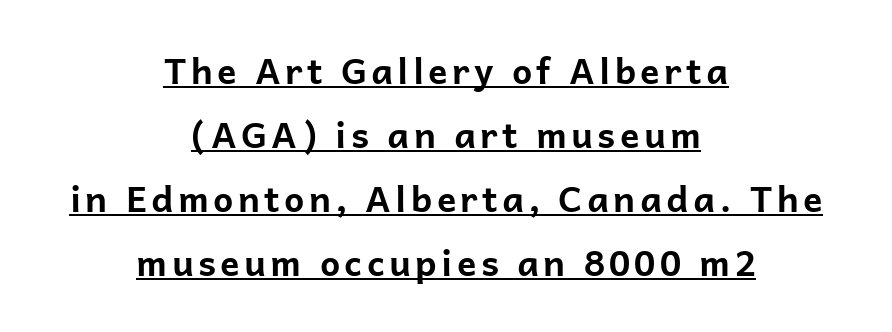
Q: Is the text bold? A: Yes.
Q: Is the text italic (slanted)? A: No, it is upright.
Q: Is the typeface a serif or a sans-serif typeface? A: Sans-serif.
Q: Is the text underlined? A: Yes.
Q: How is the paragraph aligned? A: Centered.
Q: Width (condensed, normal, or wide)? A: Normal.
Q: Stroke contrast? A: Low.
Q: x-height? A: Medium.
Q: Monospaced? A: No.
